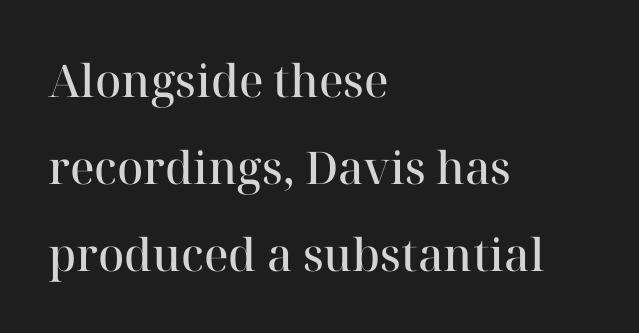
{"serif": "yes", "italic": "no", "bold": "semi", "weight": "semibold", "width": "normal", "stroke_contrast": "high", "x_height": "medium", "monospaced": "no", "underline": "no", "align": "left", "line_spacing": "loose", "line_spacing_ratio": 1.93, "letter_spacing": "normal", "letter_spacing_em": 0.0, "glyph_px": 45}
